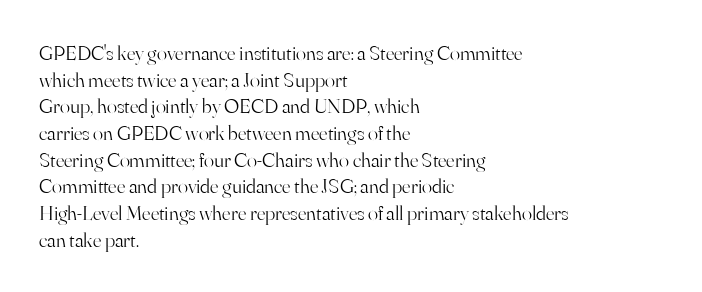
{"italic": "no", "bold": "no", "underline": "no", "align": "left", "line_spacing": "normal", "line_spacing_ratio": 1.27, "letter_spacing": "normal", "letter_spacing_em": 0.0, "glyph_px": 21}
